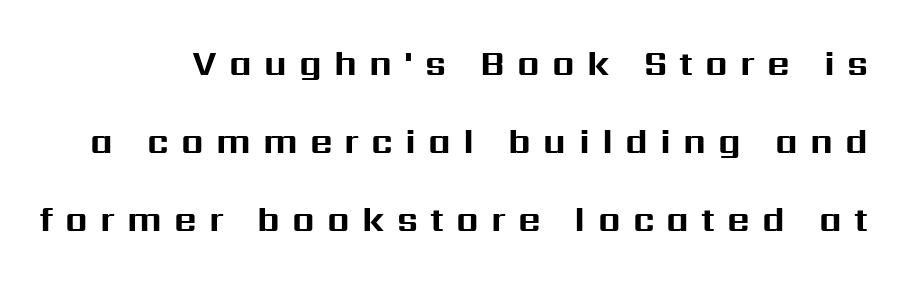
Q: Is the text bold? A: Yes.
Q: Is the text italic (slanted)? A: No, it is upright.
Q: Is the typeface a serif or a sans-serif typeface? A: Sans-serif.
Q: Is the text underlined? A: No.
Q: Is the spacing between letters normal or unusually wide? A: Unusually wide.
Q: Is the spacing between lines tight, normal or loose? A: Loose.
Q: Width (condensed, normal, or wide)? A: Normal.
Q: Stroke contrast? A: Medium.
Q: x-height? A: Medium.
Q: Monospaced? A: No.
